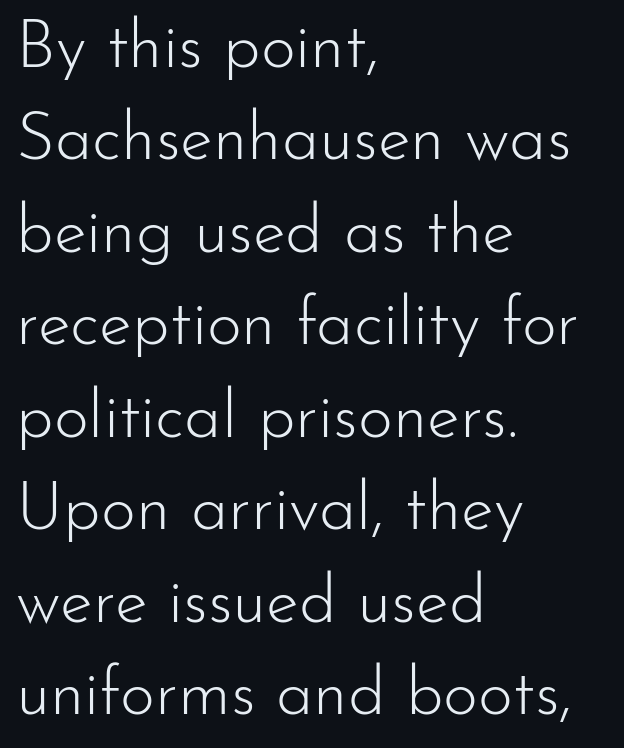
The image shows 67 px light sans-serif type, upright; set left-aligned, normal line spacing (1.38x), normal letter spacing, not underlined; low stroke contrast and a small x-height.
